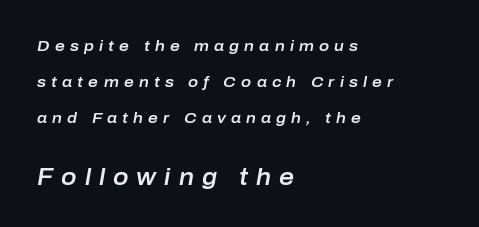
The image shows 23 px text type, italic (leaning right); set left-aligned, loose line spacing (2.41x), unusually wide letter spacing (+0.35 em), not underlined; the second (bottom) block is 1.53x larger.
